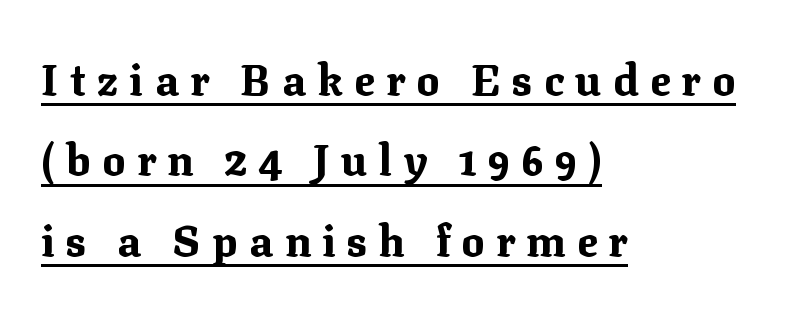
The glyphs in this specimen are seriffed. This sample uses expanded letter spacing, leaving extra air between glyphs. Like a heading marked for emphasis, these lines bear an underscore. The font's upright variant was chosen for this text. This sample has the flowing, uneven cadence of proportional lettering. This is heavy type, rendered in bold.
